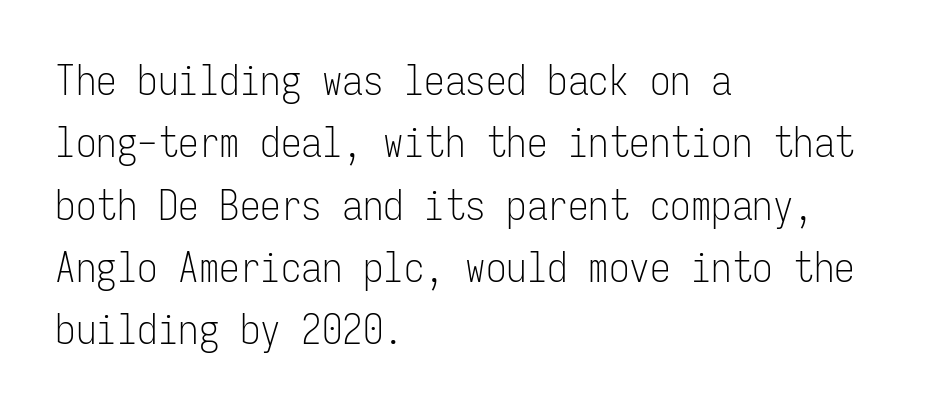
Q: Is the text bold? A: No.
Q: Is the text italic (slanted)? A: No, it is upright.
Q: Is the typeface a serif or a sans-serif typeface? A: Sans-serif.
Q: Is the text underlined? A: No.
Q: How is the paragraph aligned? A: Left-aligned.
Q: Is the spacing between letters normal or unusually wide? A: Normal.
Q: Is the spacing between lines tight, normal or loose? A: Normal.
Q: Width (condensed, normal, or wide)? A: Condensed.
Q: Stroke contrast? A: Low.
Q: x-height? A: Medium.
Q: Monospaced? A: Yes.
